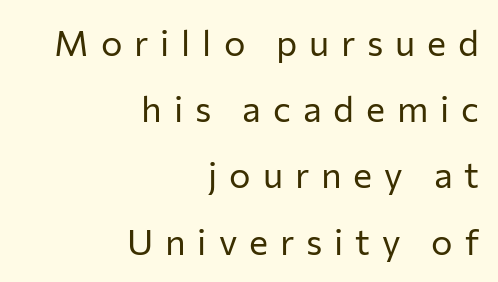
Q: Is the text bold? A: No.
Q: Is the text italic (slanted)? A: No, it is upright.
Q: Is the typeface a serif or a sans-serif typeface? A: Sans-serif.
Q: Is the text underlined? A: No.
Q: How is the paragraph aligned? A: Right-aligned.
Q: Is the spacing between letters normal or unusually wide? A: Unusually wide.
Q: Width (condensed, normal, or wide)? A: Normal.
Q: Stroke contrast? A: Low.
Q: x-height? A: Medium.
Q: Monospaced? A: No.
